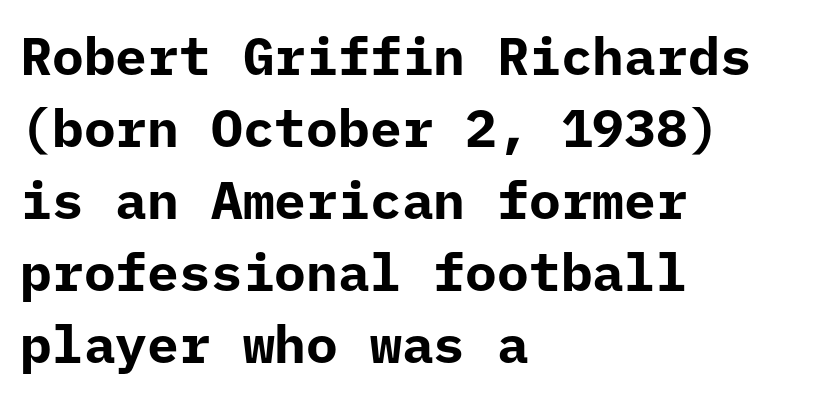
The image shows 53 px bold sans-serif type, upright, monospaced; set left-aligned, normal line spacing (1.36x), normal letter spacing, not underlined; low stroke contrast and a medium x-height.
